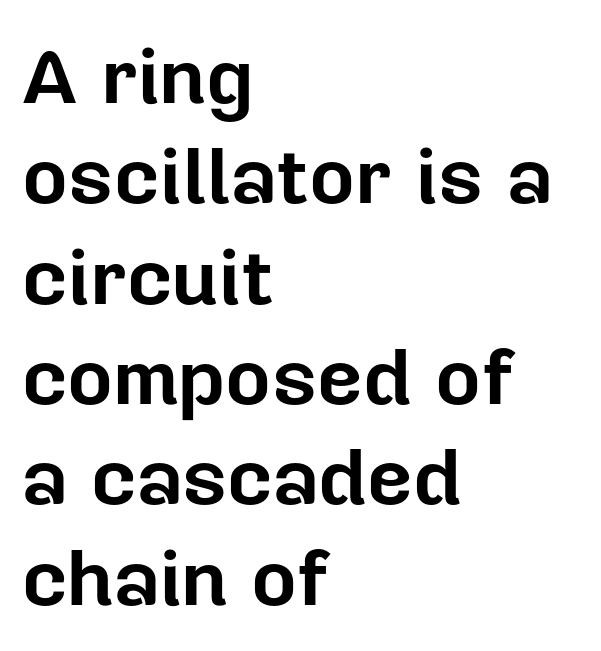
{"serif": "no", "italic": "no", "bold": "yes", "weight": "bold", "width": "normal", "stroke_contrast": "low", "x_height": "medium", "monospaced": "no", "underline": "no", "align": "left", "line_spacing": "normal", "line_spacing_ratio": 1.27, "letter_spacing": "normal", "letter_spacing_em": 0.0, "glyph_px": 79}
